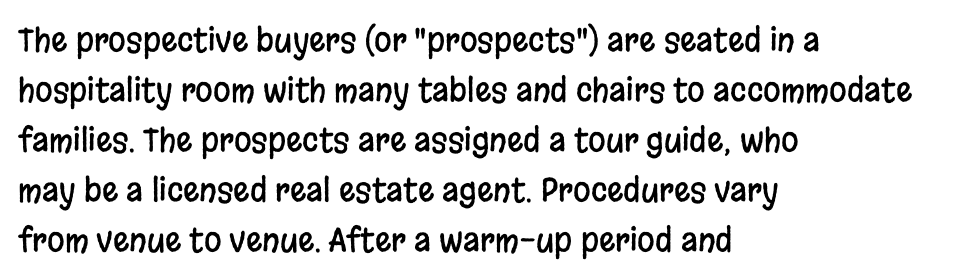
A clean baseline with only descenders dipping below it. Casual observation: everything's shoved over to the left. This sample keeps an unexceptional amount of space between lines. A typesetter would call this proportional, since set widths differ per character.
